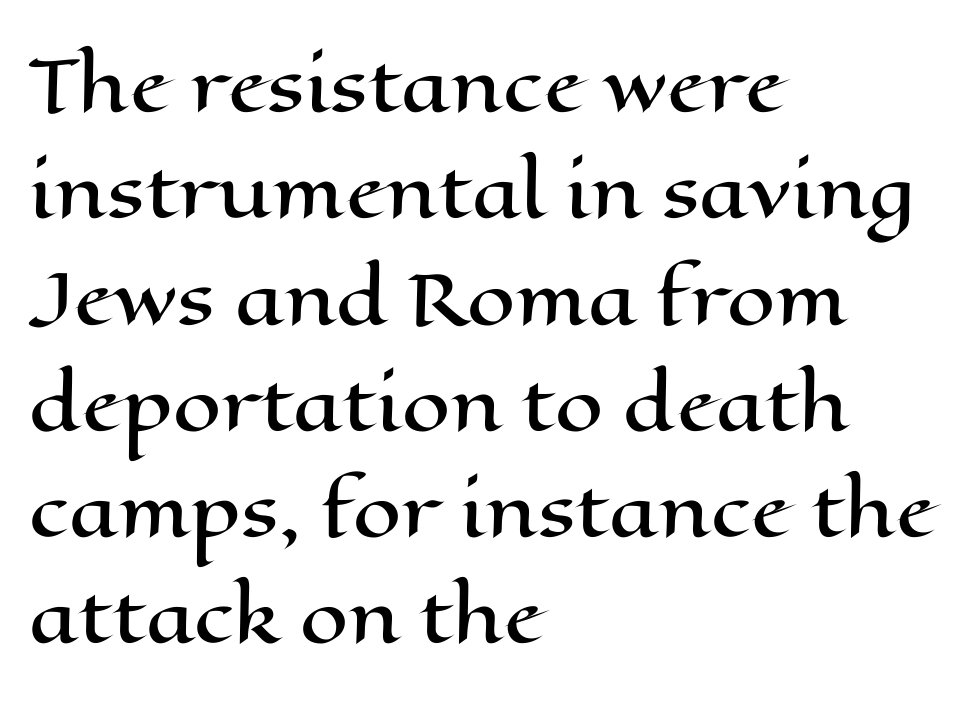
{"italic": "no", "width": "wide", "stroke_contrast": "high", "x_height": "medium", "monospaced": "no", "underline": "no", "align": "left", "line_spacing": "normal", "line_spacing_ratio": 1.54, "letter_spacing": "normal", "letter_spacing_em": 0.0, "glyph_px": 69}
